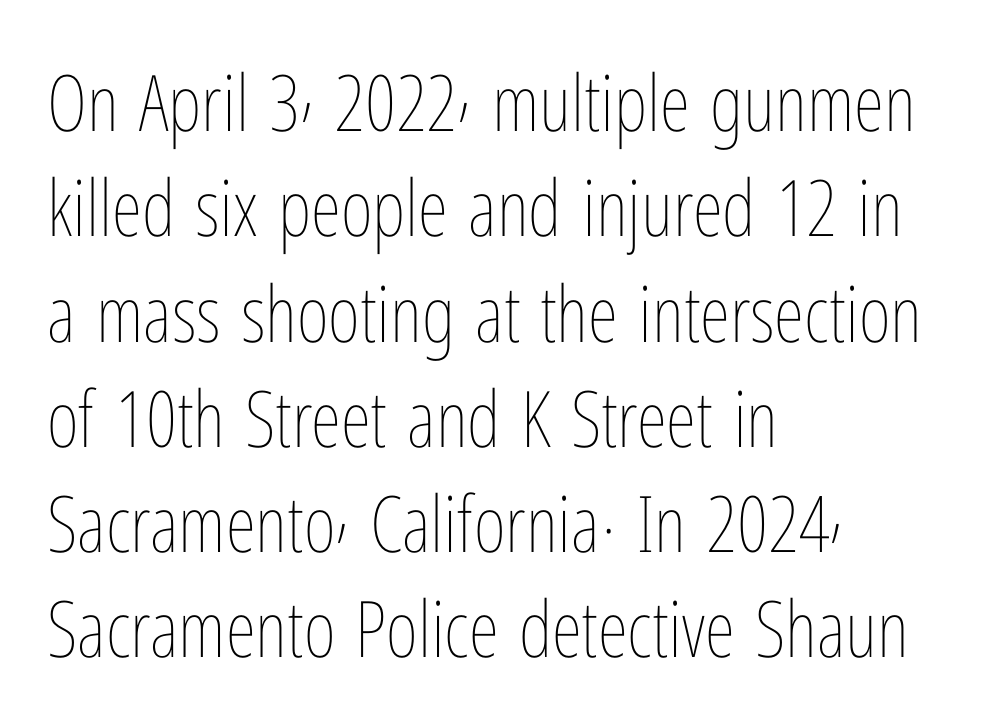
Q: Is the text bold? A: No.
Q: Is the text italic (slanted)? A: No, it is upright.
Q: Is the text underlined? A: No.
Q: How is the paragraph aligned? A: Left-aligned.
Q: Is the spacing between letters normal or unusually wide? A: Normal.
Q: Is the spacing between lines tight, normal or loose? A: Normal.
Q: Width (condensed, normal, or wide)? A: Condensed.
Q: Stroke contrast? A: Low.
Q: x-height? A: Medium.
Q: Monospaced? A: No.
